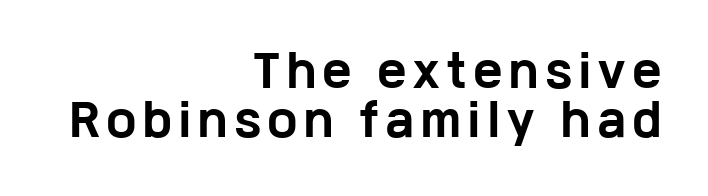
Q: Is the text bold? A: Yes.
Q: Is the text italic (slanted)? A: No, it is upright.
Q: Is the typeface a serif or a sans-serif typeface? A: Sans-serif.
Q: Is the text underlined? A: No.
Q: How is the paragraph aligned? A: Right-aligned.
Q: Is the spacing between lines tight, normal or loose? A: Tight.
Q: Width (condensed, normal, or wide)? A: Wide.
Q: Stroke contrast? A: Low.
Q: x-height? A: Medium.
Q: Monospaced? A: No.
